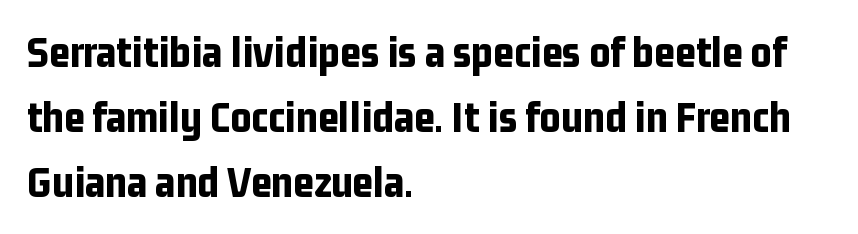
{"serif": "no", "italic": "no", "bold": "yes", "weight": "bold", "width": "condensed", "stroke_contrast": "low", "x_height": "medium", "monospaced": "no", "underline": "no", "align": "left", "line_spacing": "normal", "line_spacing_ratio": 1.45, "letter_spacing": "normal", "letter_spacing_em": 0.0, "glyph_px": 45}
